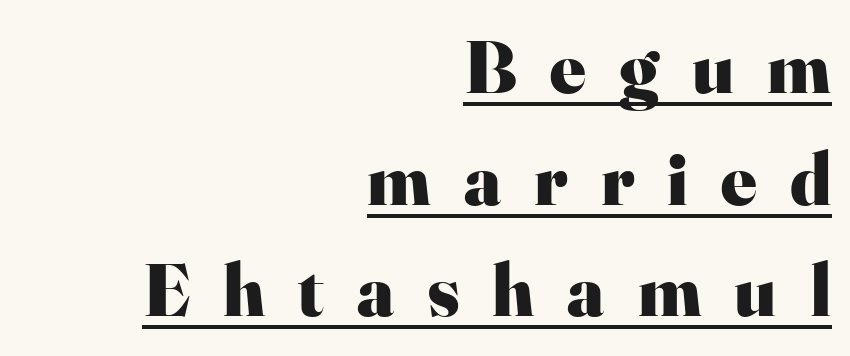
Substantial extra tracking has been applied to these lines. Style check: upright. Is there much room between lines? A standard amount, neither cramped nor airy. Strong, thick strokes mark this as bold type. Does the copy run flush right? Yes — the right margin is perfectly even.
